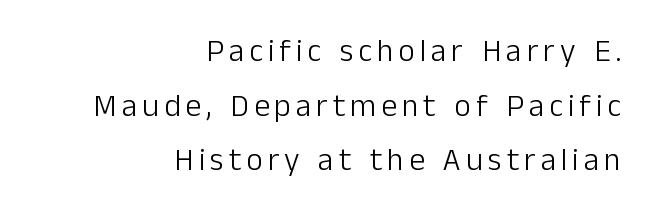
Q: Is the text bold? A: No.
Q: Is the text italic (slanted)? A: No, it is upright.
Q: Is the typeface a serif or a sans-serif typeface? A: Sans-serif.
Q: Is the text underlined? A: No.
Q: How is the paragraph aligned? A: Right-aligned.
Q: Width (condensed, normal, or wide)? A: Normal.
Q: Stroke contrast? A: Low.
Q: x-height? A: Medium.
Q: Monospaced? A: No.
